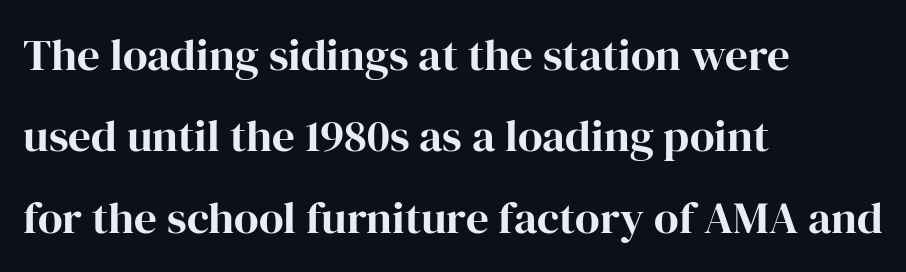
The passage shown is typed in a proportional face where columns would drift. This is serif lettering, the kind often seen in printed books. Upright lettering throughout. The strip under each line holds only bare page. No extra tracking has been applied to these lines. The rendering uses a bold face; every stroke is thick and dark.
